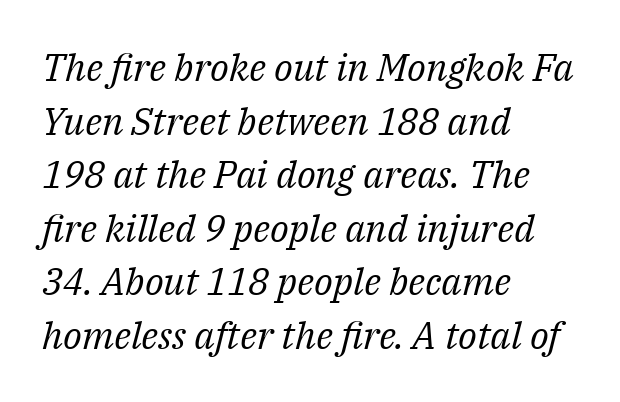
The image shows 38 px regular-weight serif type, italic (leaning right); set left-aligned, normal line spacing (1.41x), normal letter spacing, not underlined; medium stroke contrast and a medium x-height.
